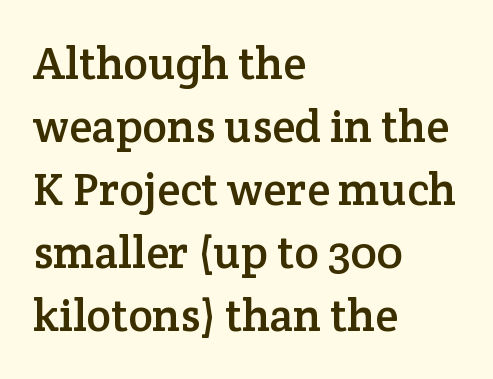
Alignment: flush left. To sum up the face: it has serifs. Nobody drew a line under any word here. Reading down the column, the eye jumps a familiar distance to each next line. The gaps between neighbouring characters are ordinary and unremarkable.
